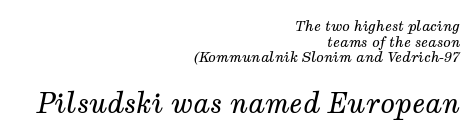
The image shows 27 px text type, italic (leaning right); set right-aligned, tight line spacing (1.12x), normal letter spacing, not underlined; the second (bottom) block is 1.93x larger.
